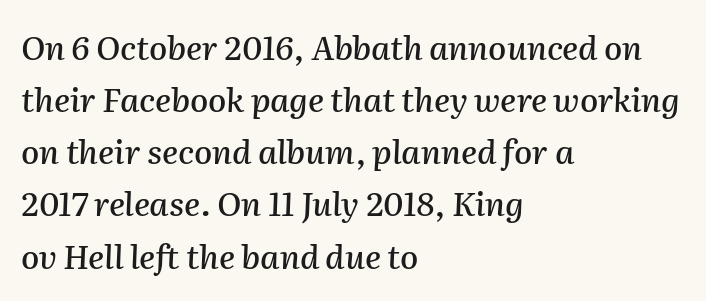
The image shows 33 px text type, italic (leaning right); set left-aligned, normal line spacing (1.58x), normal letter spacing, not underlined; medium stroke contrast and a medium x-height.
